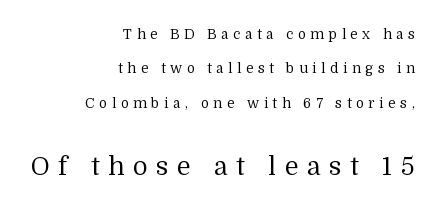
The image shows 26 px text type, upright; set right-aligned, loose line spacing (2.45x), unusually wide letter spacing (+0.32 em), not underlined; the second (bottom) block is 1.86x larger.
